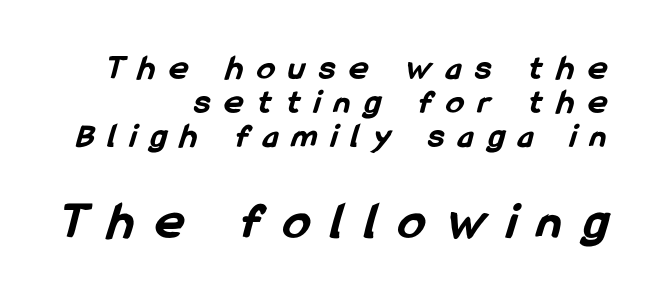
Each new line begins almost immediately beneath the previous one. Descender tails drop into unmarked territory. Serifs: no, the terminals of the letterforms are clean. Visually, the bottom section dominates because its glyphs are scaled up.
